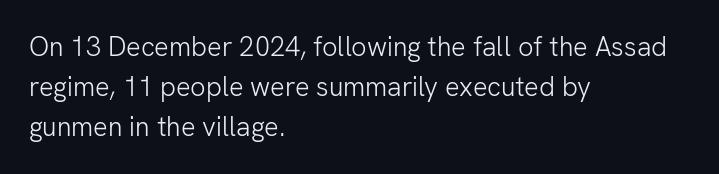
The image shows 27 px text type, upright; set left-aligned, normal line spacing (1.48x), normal letter spacing, not underlined.
